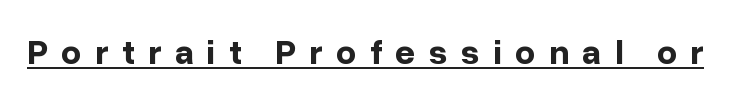
Q: Is the text bold? A: Yes.
Q: Is the text italic (slanted)? A: No, it is upright.
Q: Is the typeface a serif or a sans-serif typeface? A: Sans-serif.
Q: Is the text underlined? A: Yes.
Q: Is the spacing between letters normal or unusually wide? A: Unusually wide.
Q: Width (condensed, normal, or wide)? A: Normal.
Q: Stroke contrast? A: Low.
Q: x-height? A: Medium.
Q: Monospaced? A: No.
